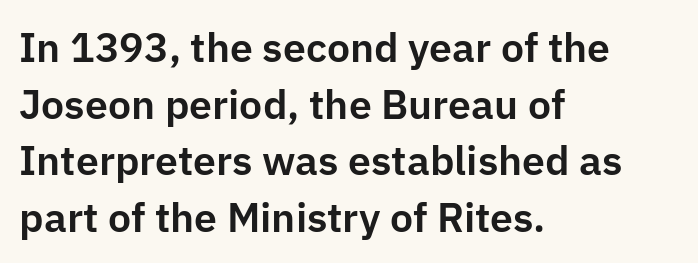
The image shows 41 px sans-serif type, upright; set left-aligned, normal line spacing (1.38x), normal letter spacing, not underlined; low stroke contrast and a medium x-height.
